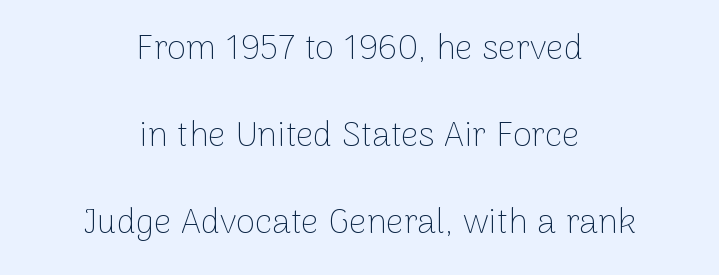
Q: Is the text bold? A: No.
Q: Is the text italic (slanted)? A: No, it is upright.
Q: Is the typeface a serif or a sans-serif typeface? A: Sans-serif.
Q: Is the text underlined? A: No.
Q: How is the paragraph aligned? A: Centered.
Q: Is the spacing between letters normal or unusually wide? A: Normal.
Q: Is the spacing between lines tight, normal or loose? A: Loose.
Q: Width (condensed, normal, or wide)? A: Normal.
Q: Stroke contrast? A: Low.
Q: x-height? A: Medium.
Q: Monospaced? A: No.
